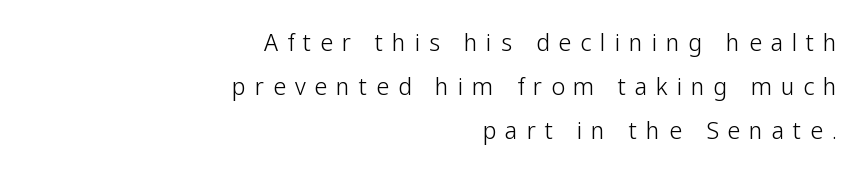
Q: Is the text bold? A: No.
Q: Is the text italic (slanted)? A: No, it is upright.
Q: Is the text underlined? A: No.
Q: How is the paragraph aligned? A: Right-aligned.
Q: Is the spacing between letters normal or unusually wide? A: Unusually wide.
Q: Is the spacing between lines tight, normal or loose? A: Loose.
